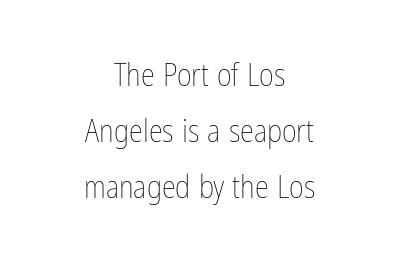
Summary of weight: not heavy and not bold. Glyph-to-glyph distance matches everyday printed text. Bare-footed words on every line. Here the designer chose a conventional face with non-uniform glyph widths.
